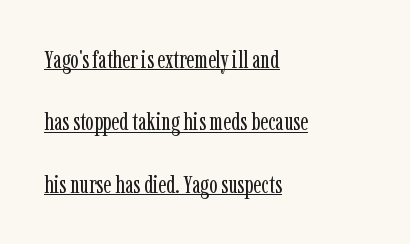
Q: Is the text bold? A: No.
Q: Is the text italic (slanted)? A: No, it is upright.
Q: Is the text underlined? A: Yes.
Q: How is the paragraph aligned? A: Left-aligned.
Q: Is the spacing between letters normal or unusually wide? A: Normal.
Q: Is the spacing between lines tight, normal or loose? A: Loose.
